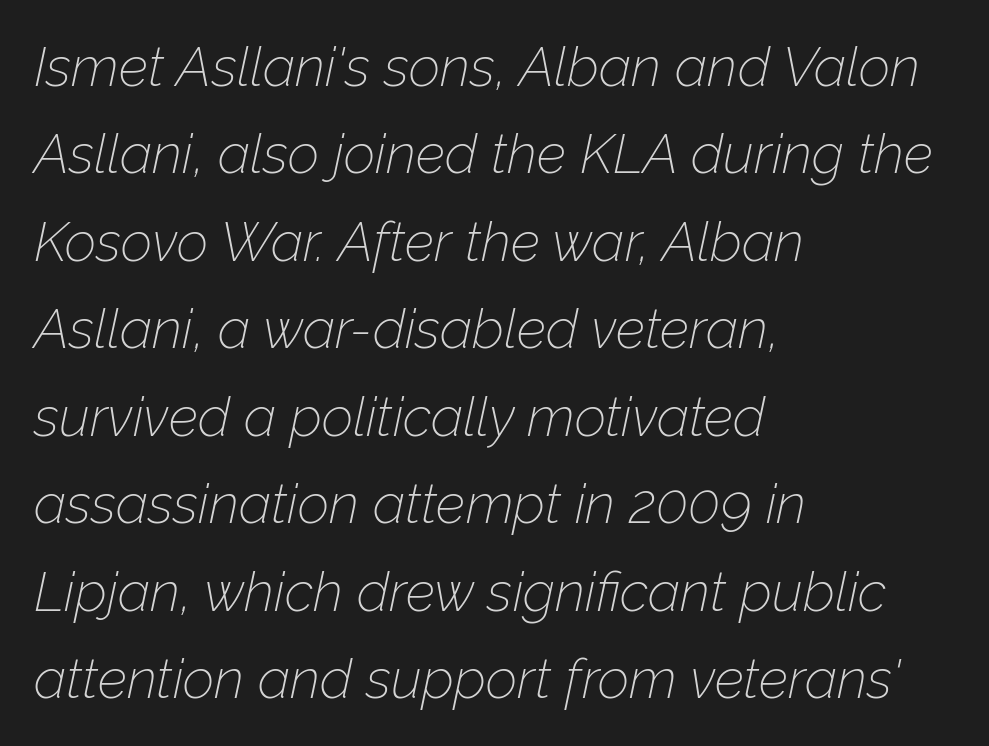
Reading down the column, the eye jumps a familiar distance to each next line. Letters rest on an invisible, unmarked baseline. Is the type slanted? Yes — the strokes lean at a clear angle. Observe the ordinary spacing: letters are neighbours, not strangers. These lines stack with their left ends in a neat column. This sample has the flowing, uneven cadence of proportional lettering.
